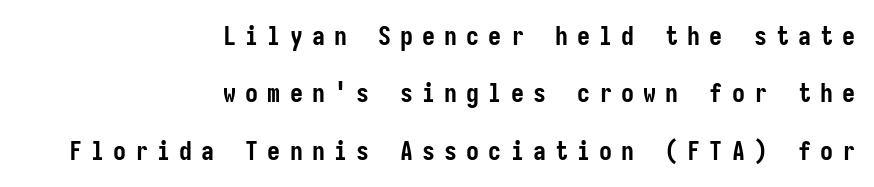
Interline gaps are noticeably wide in this sample. Visually the block forms a straight wall on the right and a jagged coastline on the left. Substantial extra tracking has been applied to these lines. Do the letters lean? They stand straight. Any mark beneath the type? The region is blank. This is heavy type, rendered in bold.
